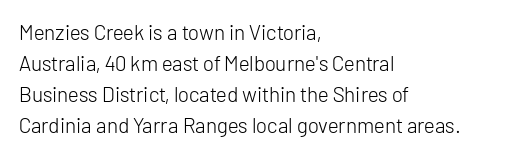
If you drew a line through each stem, it would be perfectly vertical. Leftover space on each line is placed entirely after the last word. The vertical gap from one line to the next is medium. The specimen omits any rule beneath the text block's lines.
